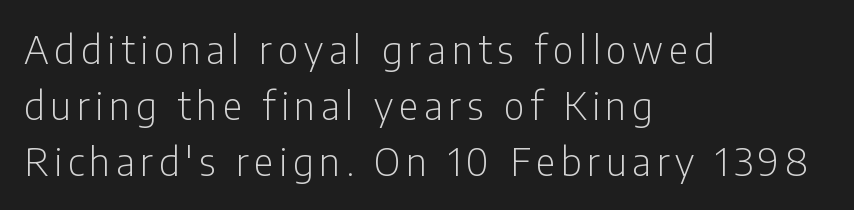
Q: Is the text bold? A: No.
Q: Is the text italic (slanted)? A: No, it is upright.
Q: Is the typeface a serif or a sans-serif typeface? A: Sans-serif.
Q: Is the text underlined? A: No.
Q: How is the paragraph aligned? A: Left-aligned.
Q: Is the spacing between lines tight, normal or loose? A: Normal.
Q: Width (condensed, normal, or wide)? A: Condensed.
Q: Stroke contrast? A: Low.
Q: x-height? A: Medium.
Q: Monospaced? A: No.
